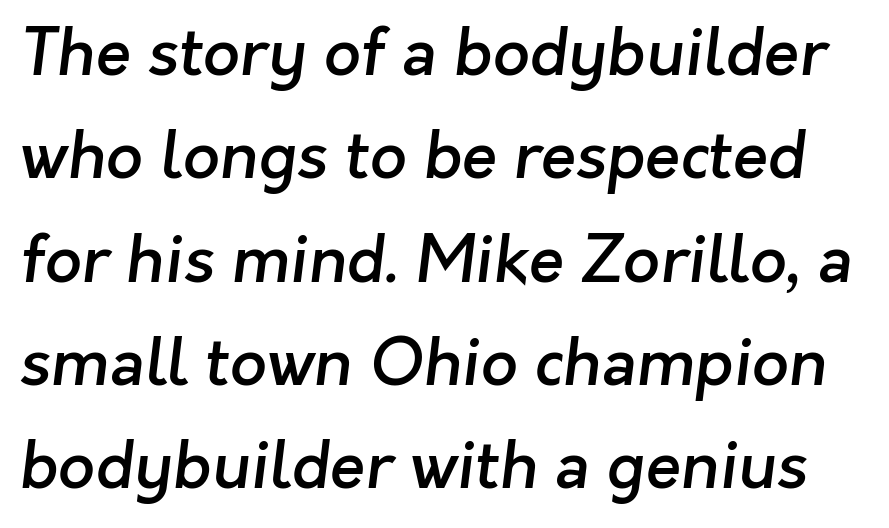
Q: Is the text bold? A: Semi-bold.
Q: Is the typeface a serif or a sans-serif typeface? A: Sans-serif.
Q: Is the text underlined? A: No.
Q: Is the spacing between letters normal or unusually wide? A: Normal.
Q: Is the spacing between lines tight, normal or loose? A: Normal.
Q: Width (condensed, normal, or wide)? A: Normal.
Q: Stroke contrast? A: Low.
Q: x-height? A: Medium.
Q: Monospaced? A: No.
